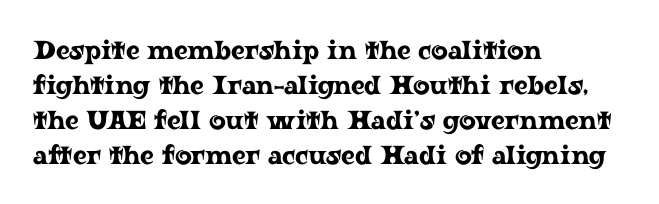
The image shows 26 px text type, upright; set left-aligned, normal line spacing (1.35x), normal letter spacing, not underlined.
